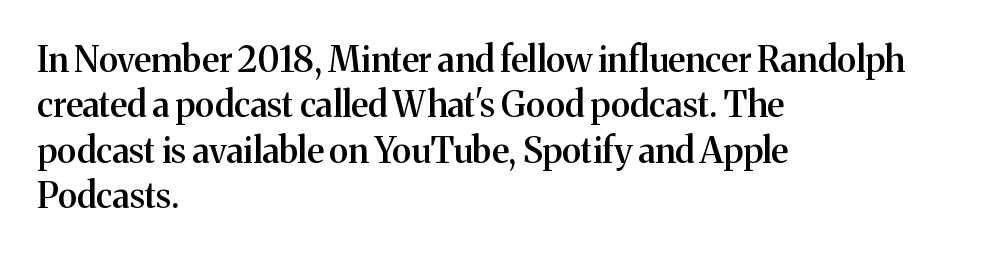
The lettering holds an erect, upright posture throughout. The specimen omits any rule beneath the text block's lines. The letters carry serifs — small finishing strokes at the ends of their stems. Does extra space separate the letters? No, they use regular spacing. One glance says typical: line gaps are just what's usual.
